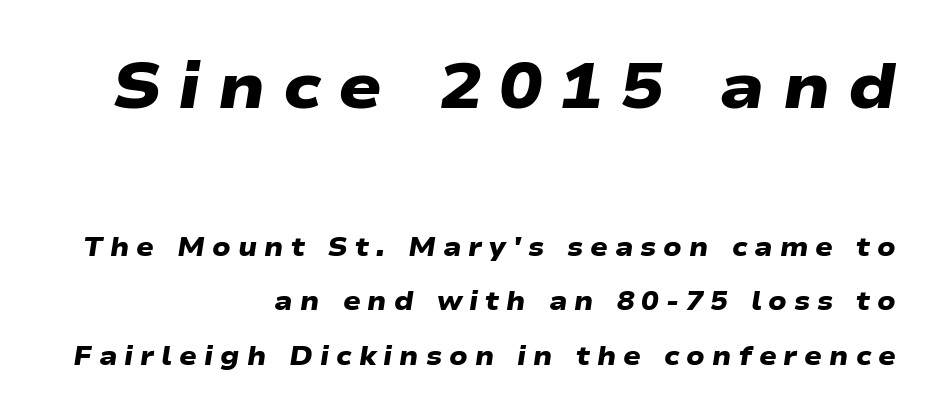
{"serif": "no", "bold": "yes", "weight": "heavy", "width": "wide", "stroke_contrast": "low", "x_height": "medium", "monospaced": "no", "underline": "no", "align": "right", "line_spacing": "loose", "line_spacing_ratio": 2.1, "letter_spacing": "wide", "letter_spacing_em": 0.27, "larger_block": "first", "size_ratio": 2.46, "glyph_px": 64}
